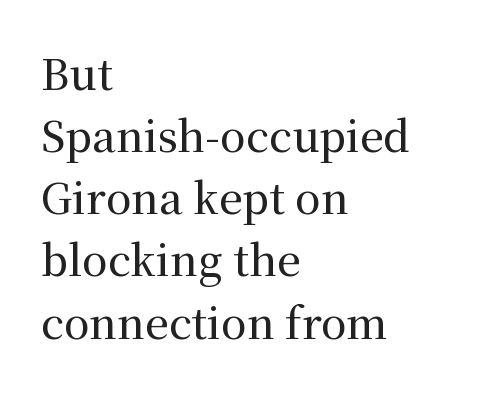
Q: Is the text italic (slanted)? A: No, it is upright.
Q: Is the typeface a serif or a sans-serif typeface? A: Serif.
Q: Is the text underlined? A: No.
Q: How is the paragraph aligned? A: Left-aligned.
Q: Is the spacing between letters normal or unusually wide? A: Normal.
Q: Is the spacing between lines tight, normal or loose? A: Normal.
Q: Width (condensed, normal, or wide)? A: Normal.
Q: Stroke contrast? A: Medium.
Q: x-height? A: Medium.
Q: Monospaced? A: No.
